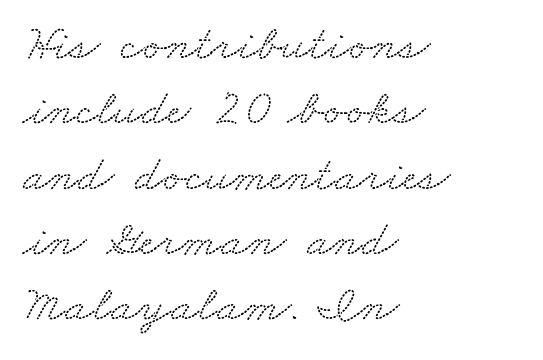
{"width": "wide", "stroke_contrast": "low", "x_height": "small", "monospaced": "no", "underline": "no", "align": "left", "line_spacing": "normal", "line_spacing_ratio": 1.28, "letter_spacing": "normal", "letter_spacing_em": 0.0, "glyph_px": 51}
